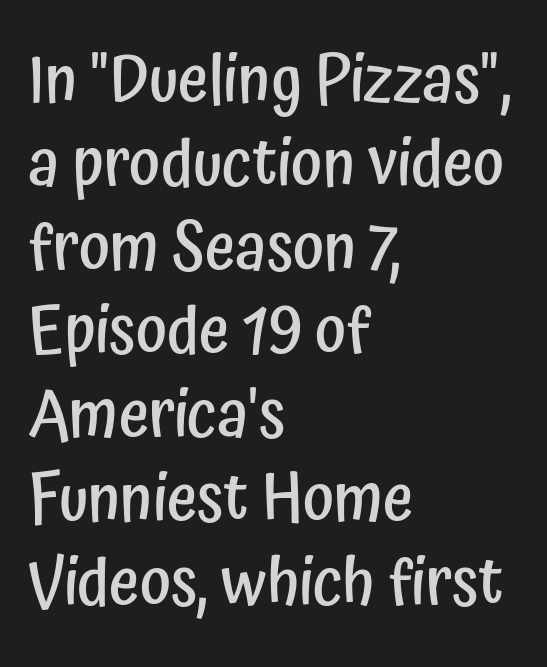
{"serif": "no", "italic": "no", "bold": "semi", "weight": "semibold", "width": "condensed", "stroke_contrast": "low", "x_height": "medium", "monospaced": "no", "underline": "no", "align": "left", "line_spacing": "normal", "line_spacing_ratio": 1.27, "letter_spacing": "normal", "letter_spacing_em": 0.0, "glyph_px": 66}
